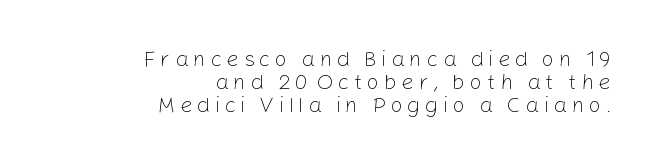
Weight: not bold — regular or lighter. Does the leading feel generous? Not at all — it's pinched. Beneath every word, the page is bare. Quick note: not italic, upright.
